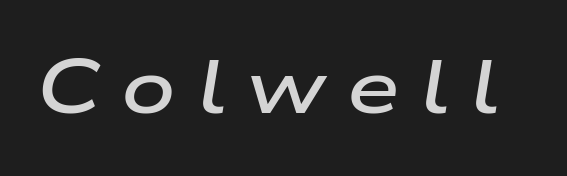
Looks like regular typesetting: each glyph gets only the width it needs. This sample uses expanded letter spacing, leaving extra air between glyphs. Honestly, there is no underline to notice here at all. Slanted lettering throughout.
